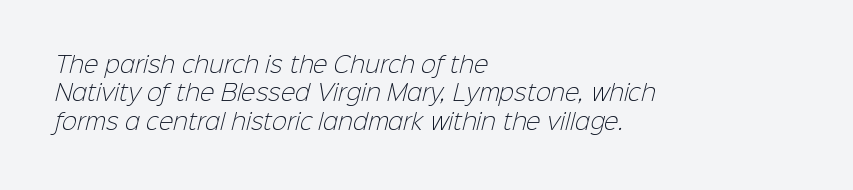
The image shows 22 px text type; set left-aligned, normal line spacing (1.29x), normal letter spacing, not underlined.
